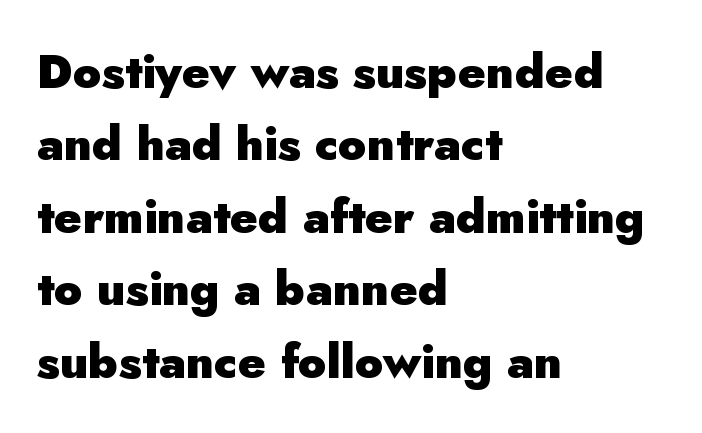
{"serif": "no", "italic": "no", "bold": "yes", "weight": "heavy", "width": "normal", "stroke_contrast": "low", "x_height": "small", "monospaced": "no", "underline": "no", "align": "left", "line_spacing": "normal", "line_spacing_ratio": 1.54, "letter_spacing": "normal", "letter_spacing_em": 0.0, "glyph_px": 47}
